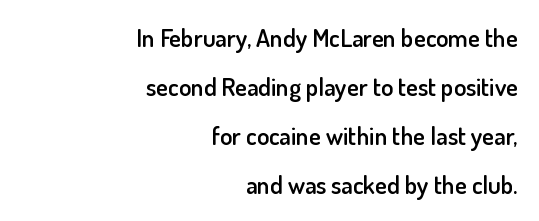
{"italic": "no", "bold": "semi", "underline": "no", "align": "right", "line_spacing": "loose", "line_spacing_ratio": 1.96, "letter_spacing": "normal", "letter_spacing_em": 0.0, "glyph_px": 25}
